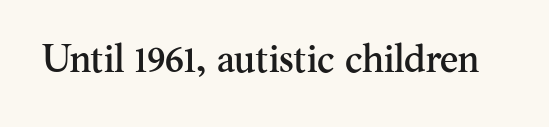
{"serif": "yes", "italic": "no", "width": "normal", "stroke_contrast": "medium", "x_height": "small", "monospaced": "no", "underline": "no", "letter_spacing": "normal", "letter_spacing_em": 0.0, "glyph_px": 39}
